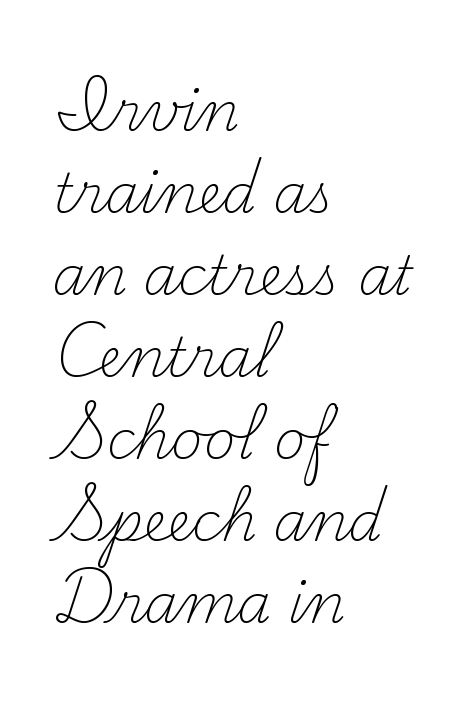
Q: Is the text bold? A: No.
Q: Is the text italic (slanted)? A: Yes.
Q: Is the text underlined? A: No.
Q: How is the paragraph aligned? A: Left-aligned.
Q: Is the spacing between letters normal or unusually wide? A: Normal.
Q: Is the spacing between lines tight, normal or loose? A: Normal.
Q: Width (condensed, normal, or wide)? A: Normal.
Q: Stroke contrast? A: Medium.
Q: x-height? A: Small.
Q: Monospaced? A: No.
